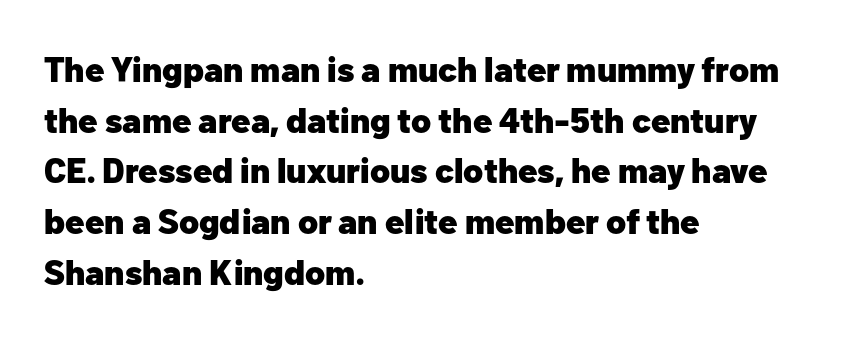
The text was rendered using a sans face with plain stroke endings. The passage shown is typed in a proportional face where columns would drift. No word sits above an underline. These lines sit exactly where default settings would place them. Quick note: not italic, upright. The type is set solid horizontally, with unmodified tracking.
